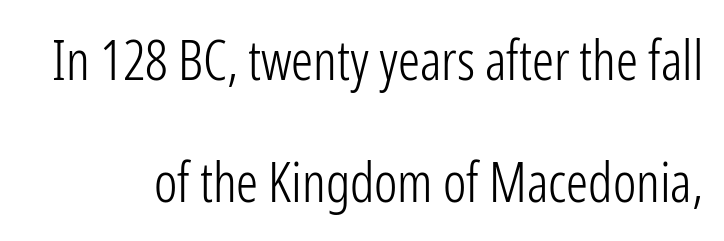
It's the straight-up-and-down kind of type. Reading down the column, the eye jumps a long way to each next line. Ink coverage per letter is moderate at most. This rendering features lettering with no underline. Is the letter spacing exaggerated? No — it looks like the ordinary default. Nothing sits at the stroke ends, so this counts as sans-serif.
